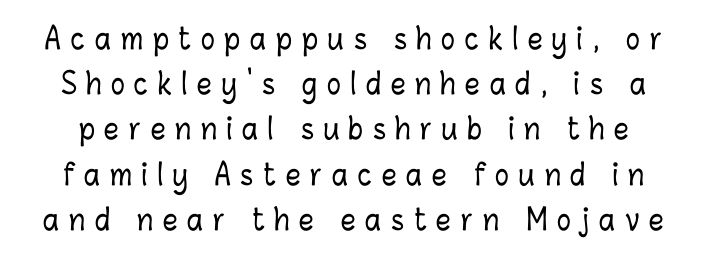
Q: Is the text italic (slanted)? A: No, it is upright.
Q: Is the text underlined? A: No.
Q: Is the spacing between letters normal or unusually wide? A: Unusually wide.
Q: Is the spacing between lines tight, normal or loose? A: Normal.
Q: Width (condensed, normal, or wide)? A: Condensed.
Q: Stroke contrast? A: Low.
Q: x-height? A: Medium.
Q: Monospaced? A: No.
